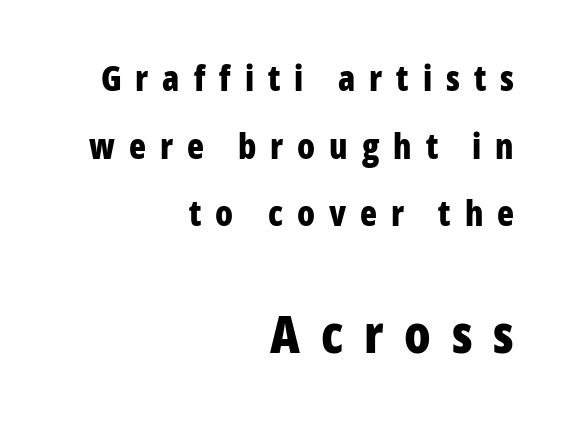
The image shows 52 px bold, condensed sans-serif type, upright; set right-aligned, loose line spacing (1.93x), unusually wide letter spacing (+0.4 em), not underlined; the second (bottom) block is 1.49x larger; low stroke contrast and a medium x-height.
